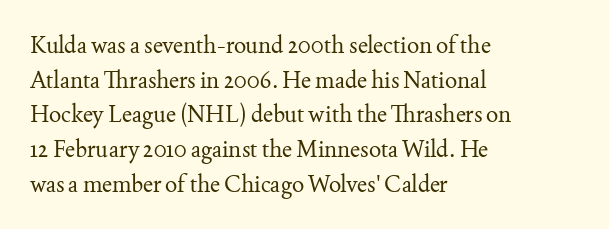
Vertical strokes here are truly vertical. Is the block centered? No — it sits flush against the left margin. Standard letterfit; no display-style spreading of the glyphs. This is not heavy type; no bold has been used.
